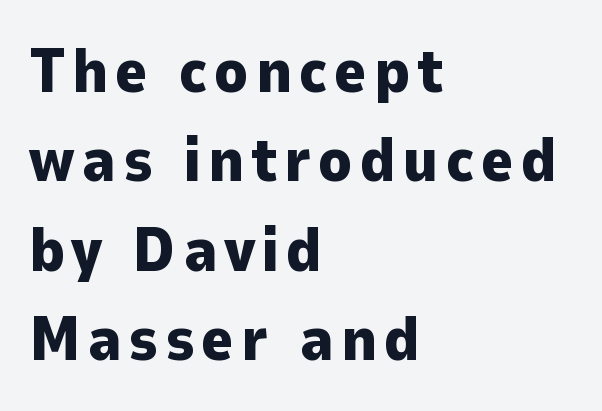
{"serif": "no", "italic": "no", "bold": "yes", "weight": "heavy", "width": "normal", "stroke_contrast": "low", "x_height": "medium", "monospaced": "no", "underline": "no", "align": "left", "line_spacing": "normal", "line_spacing_ratio": 1.44, "glyph_px": 62}
